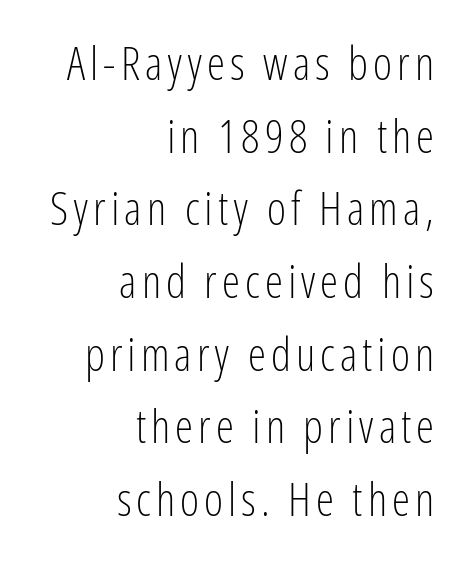
{"serif": "no", "italic": "no", "bold": "no", "weight": "light", "width": "condensed", "stroke_contrast": "low", "x_height": "medium", "monospaced": "no", "underline": "no", "align": "right", "line_spacing": "normal", "line_spacing_ratio": 1.58, "glyph_px": 46}
